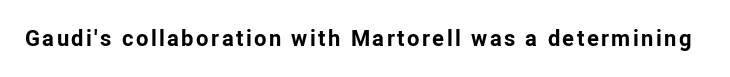
The image shows 22 px bold type, upright; set not underlined.
